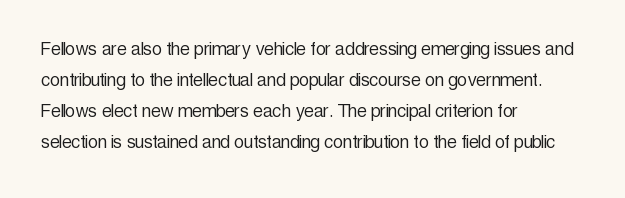
The words here are not underlined. Default kerning and tracking; the words read as compact shapes. The paragraph shown leans on its left margin. Posture: straight, roman, zero tilt. Vertical stems look standard width or narrower in stroke. Vertical spacing — default.
